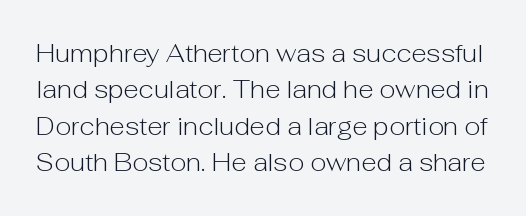
Q: Is the text bold? A: No.
Q: Is the text italic (slanted)? A: No, it is upright.
Q: Is the text underlined? A: No.
Q: Is the spacing between letters normal or unusually wide? A: Normal.
Q: Is the spacing between lines tight, normal or loose? A: Normal.
